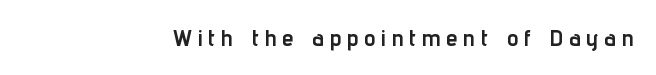
{"italic": "no", "bold": "yes", "underline": "no", "letter_spacing": "wide", "letter_spacing_em": 0.26, "glyph_px": 23}
